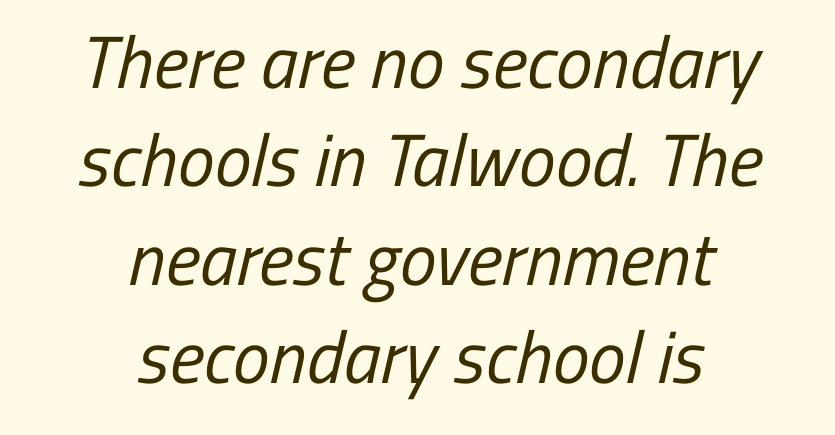
Here the designer chose a conventional face with non-uniform glyph widths. The strokes are not fattened; the text isn't bold. A typesetter would label this face a sans. Horizontal bands of white between lines are of average thickness. Look at the tracking — it's just the regular setting, nothing added. Lines of text with bare space underneath.
